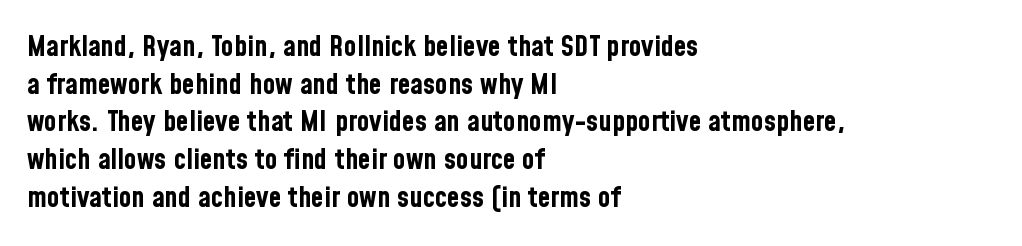
{"serif": "no", "italic": "no", "bold": "yes", "weight": "bold", "width": "condensed", "stroke_contrast": "low", "x_height": "medium", "monospaced": "no", "underline": "no", "align": "left", "line_spacing": "normal", "line_spacing_ratio": 1.3, "letter_spacing": "normal", "letter_spacing_em": 0.0, "glyph_px": 29}
